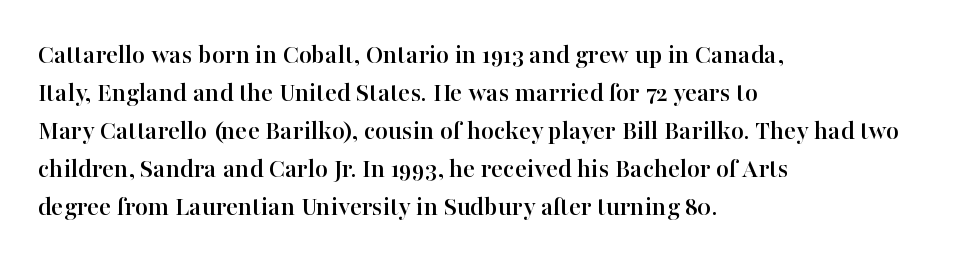
The face used here is proportionally spaced, like ordinary book or web type. Baseline-to-baseline distance is the conventional proportion of letter height. Check where the strokes stop: tiny serifs finish them off. This is roman type, the default non-slanted kind. All the whitespace from short lines collects on the right. Words appear dense and cohesive because spacing is normal.
